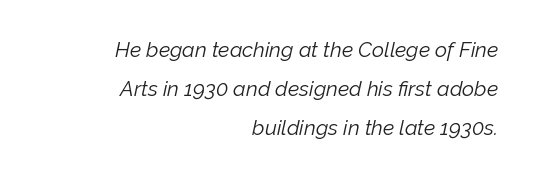
How are the letters spaced? Ordinarily, with no added tracking. Heaviness? Minimal to ordinary, like unemphasized prose. This sample uses an oblique cut, with every glyph tilted off the vertical. Type without underlining. The paragraph has a hard right edge and a soft left edge.
